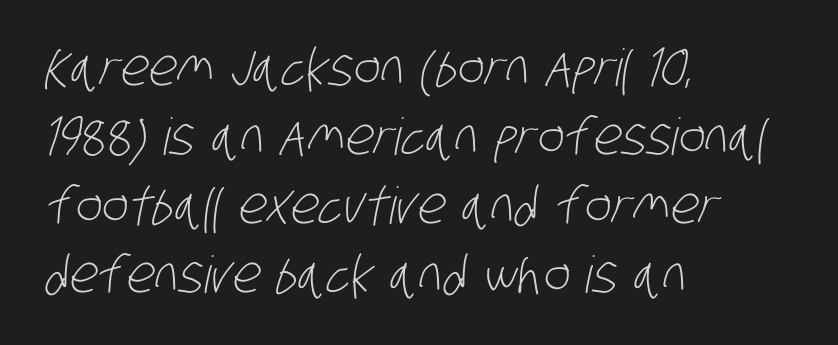
{"serif": "no", "bold": "no", "weight": "light", "width": "condensed", "stroke_contrast": "low", "x_height": "large", "monospaced": "no", "underline": "no", "align": "left", "line_spacing": "normal", "line_spacing_ratio": 1.35, "letter_spacing": "normal", "letter_spacing_em": 0.0, "glyph_px": 51}
